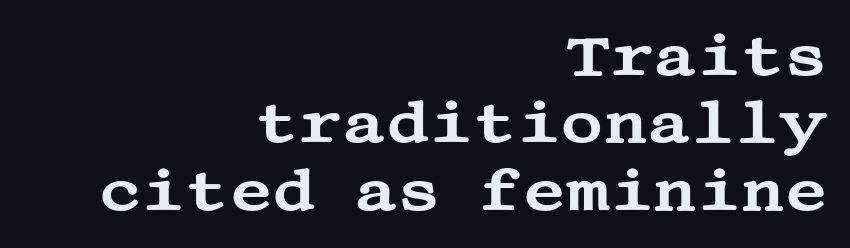
Q: Is the text italic (slanted)? A: No, it is upright.
Q: Is the typeface a serif or a sans-serif typeface? A: Serif.
Q: Is the text underlined? A: No.
Q: How is the paragraph aligned? A: Right-aligned.
Q: Is the spacing between letters normal or unusually wide? A: Normal.
Q: Is the spacing between lines tight, normal or loose? A: Tight.
Q: Width (condensed, normal, or wide)? A: Wide.
Q: Stroke contrast? A: Medium.
Q: x-height? A: Large.
